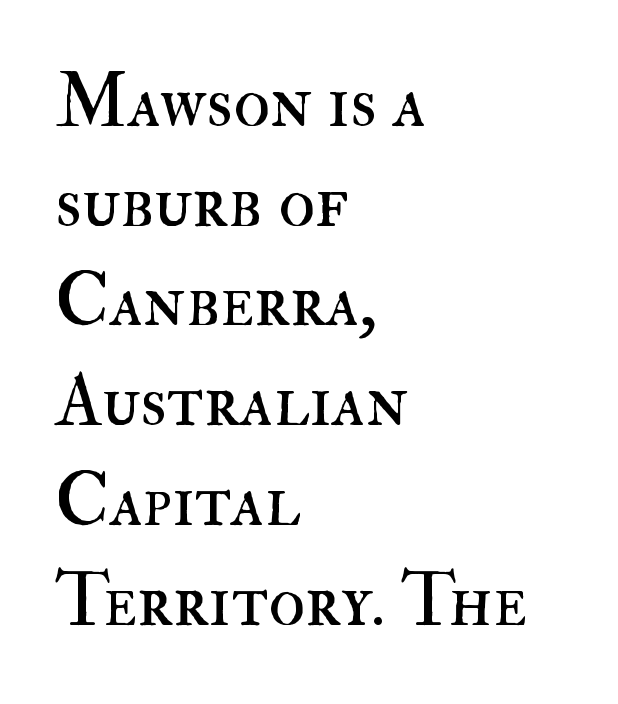
The image shows 75 px regular-weight type, upright; set left-aligned, normal line spacing (1.33x), normal letter spacing, not underlined; high stroke contrast and a small x-height.
